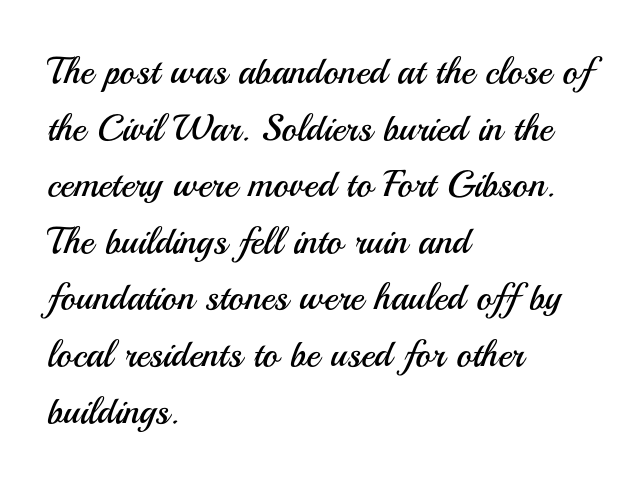
The image shows 37 px regular-weight sans-serif type; set left-aligned, normal line spacing (1.53x), normal letter spacing, not underlined; medium stroke contrast and a small x-height.
